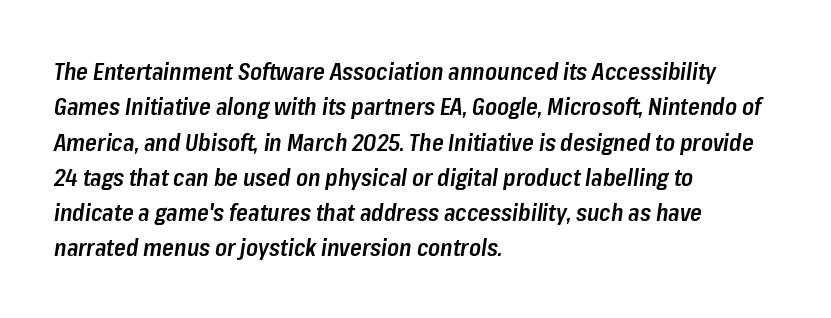
Here the glyphs are tracked normally, forming tight word shapes. The whole block is typeset with a tilt. A fair bit of extra ink — the face is semibold, not bold. Glance below the letters and you will spot only blank space. If you measured baseline to baseline, you'd find a middling distance. Is the block centered? No — it sits flush against the left margin.
